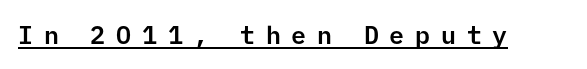
Q: Is the text italic (slanted)? A: No, it is upright.
Q: Is the text underlined? A: Yes.
Q: Is the spacing between letters normal or unusually wide? A: Unusually wide.
